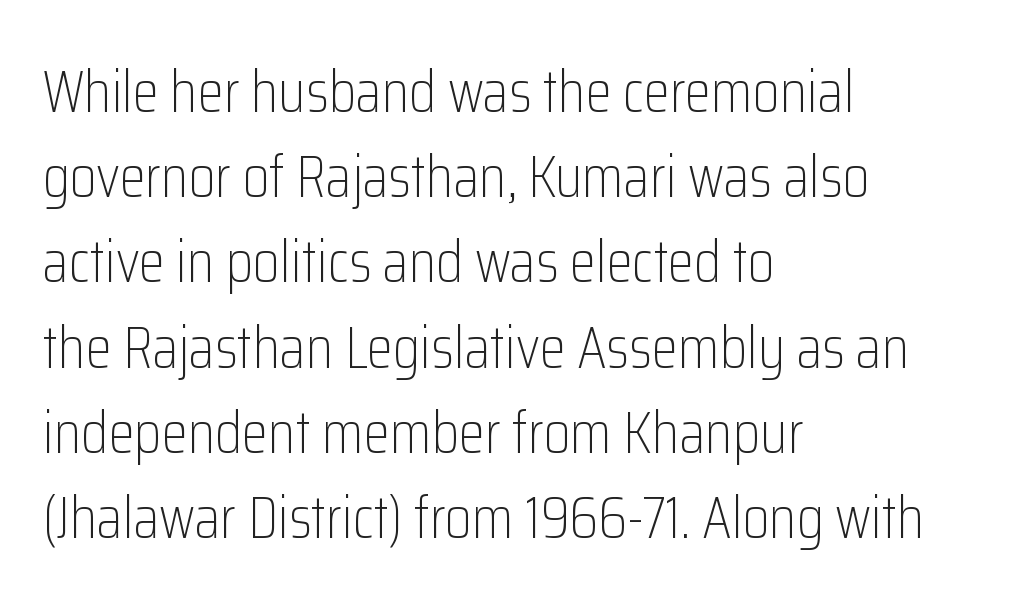
Serif or sans? Sans — the stroke terminals are bare. Weight: not bold — regular or lighter. Character widths vary here, with narrow letters taking less room than wide ones. Reading down the block, your eye returns to a fixed left position each line.
